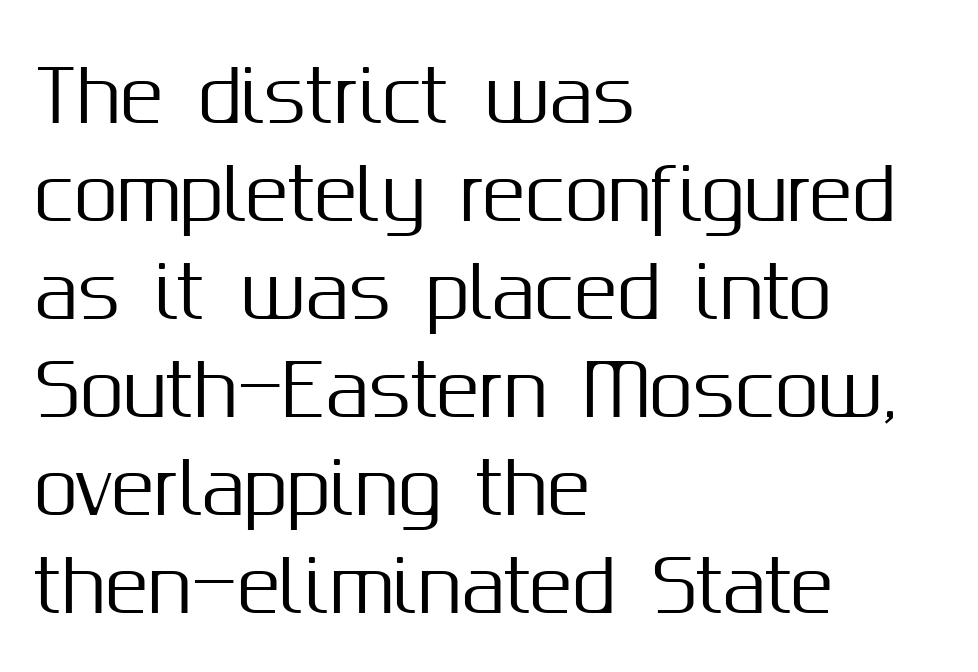
The passage shown is not underscored anywhere. Students, observe: this is what conventionally led text looks like. The line texture is even and compact thanks to regular tracking. When letters stand straight like this, we call the style roman or upright.
